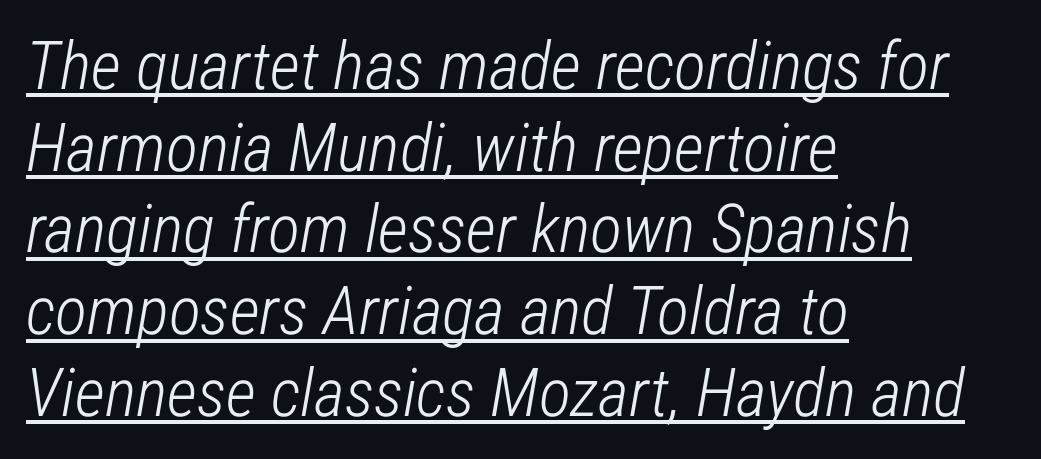
{"italic": "yes", "lean": "right", "slant_degrees": 12, "bold": "no", "weight": "light", "width": "condensed", "stroke_contrast": "low", "x_height": "medium", "monospaced": "no", "underline": "yes", "align": "left", "line_spacing_ratio": 1.22, "letter_spacing": "normal", "letter_spacing_em": 0.0, "glyph_px": 67}
